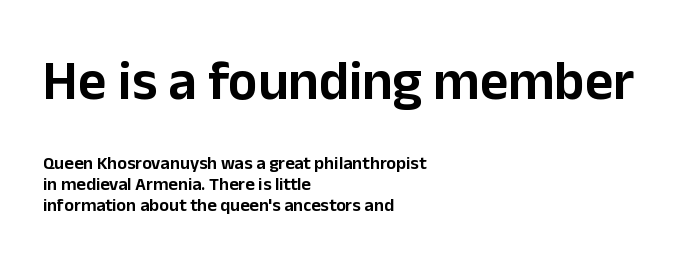
Q: Is the text italic (slanted)? A: No, it is upright.
Q: Is the typeface a serif or a sans-serif typeface? A: Sans-serif.
Q: Is the text underlined? A: No.
Q: How is the paragraph aligned? A: Left-aligned.
Q: Is the spacing between letters normal or unusually wide? A: Normal.
Q: Is the spacing between lines tight, normal or loose? A: Tight.
Q: Which block of text is set in a larger size, the first (top) or the second (bottom)? A: The first (top) one.
Q: Width (condensed, normal, or wide)? A: Normal.
Q: Stroke contrast? A: Low.
Q: x-height? A: Medium.
Q: Monospaced? A: No.
